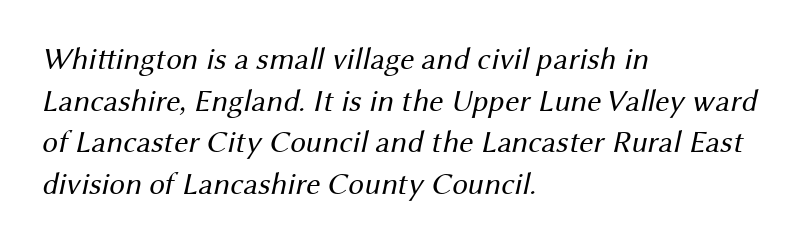
The image shows 31 px regular-weight sans-serif type; set left-aligned, normal line spacing (1.34x), normal letter spacing, not underlined; medium stroke contrast and a medium x-height.
